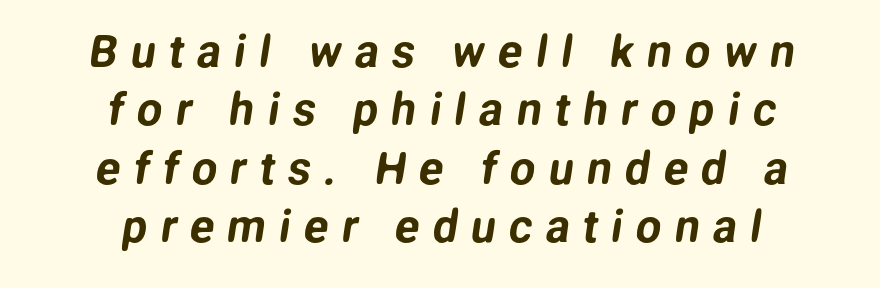
The tracking jumps out immediately: characters are airy and widely separated. The face used here is a sans, in the tradition of grotesques and geometrics. Each letter keeps its own natural width here, so spacing adapts to shape. Regular leading. The words here are not underlined.
